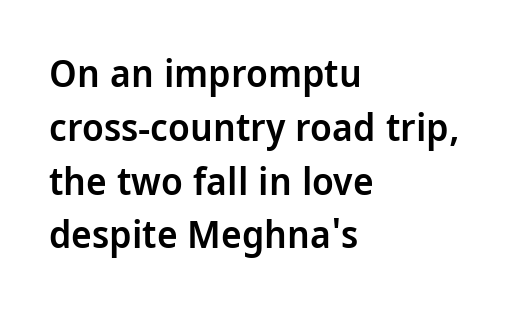
{"serif": "no", "italic": "no", "bold": "semi", "weight": "semibold", "width": "condensed", "stroke_contrast": "low", "x_height": "large", "monospaced": "no", "underline": "no", "align": "left", "line_spacing": "normal", "line_spacing_ratio": 1.38, "letter_spacing": "normal", "letter_spacing_em": 0.0, "glyph_px": 39}
